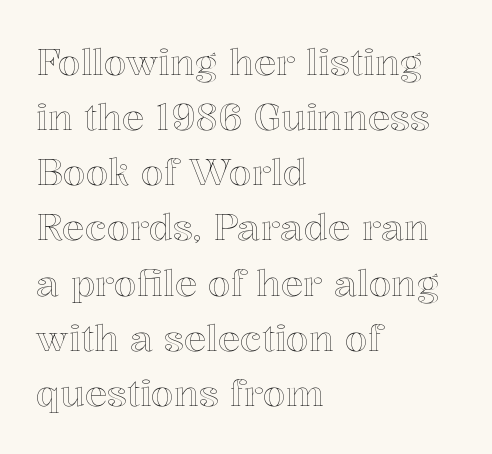
Posture: straight, roman, zero tilt. The rows are spaced the way most documents space them. The letterforms sit shoulder to shoulder at normal distance. Has an underline been added? It has not. Line starts are locked; line ends wander. The passage shown is typed in a proportional face where columns would drift.
